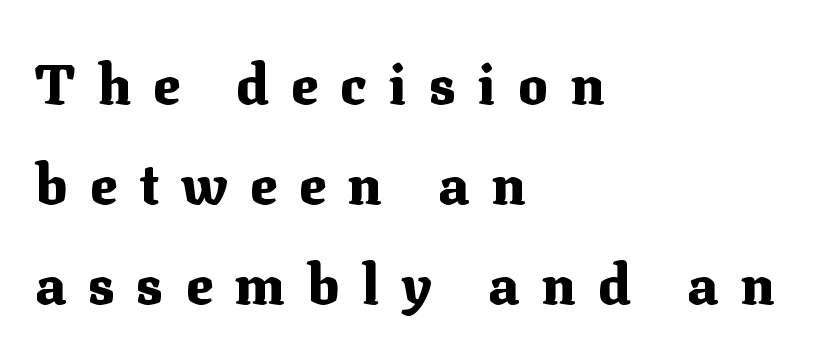
One-word summary of the alignment: left. It's the straight-up-and-down kind of type. The type is letterspaced generously, with wide tracking. What weight is shown? A full bold with thick strokes.
